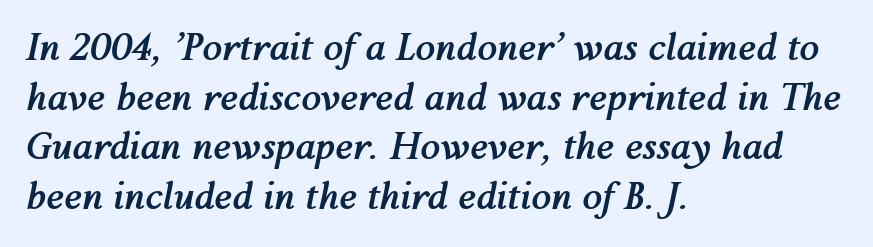
The image shows 36 px semibold type, italic (leaning right); set left-aligned, normal line spacing (1.38x), normal letter spacing, not underlined; medium stroke contrast and a medium x-height.
